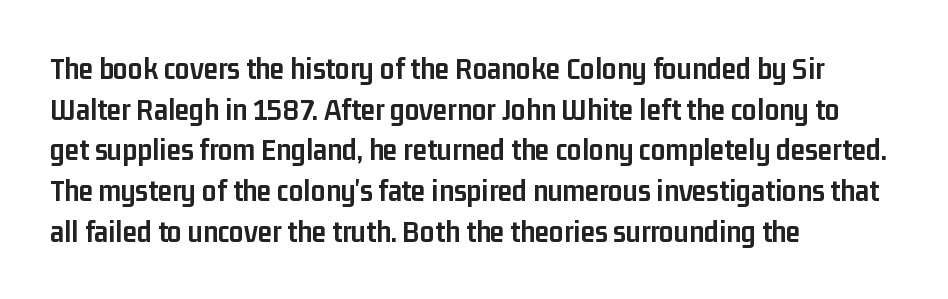
{"serif": "no", "italic": "no", "bold": "yes", "weight": "semibold", "width": "condensed", "stroke_contrast": "low", "x_height": "medium", "monospaced": "no", "underline": "no", "align": "left", "line_spacing": "normal", "line_spacing_ratio": 1.27, "letter_spacing": "normal", "letter_spacing_em": 0.0, "glyph_px": 32}
